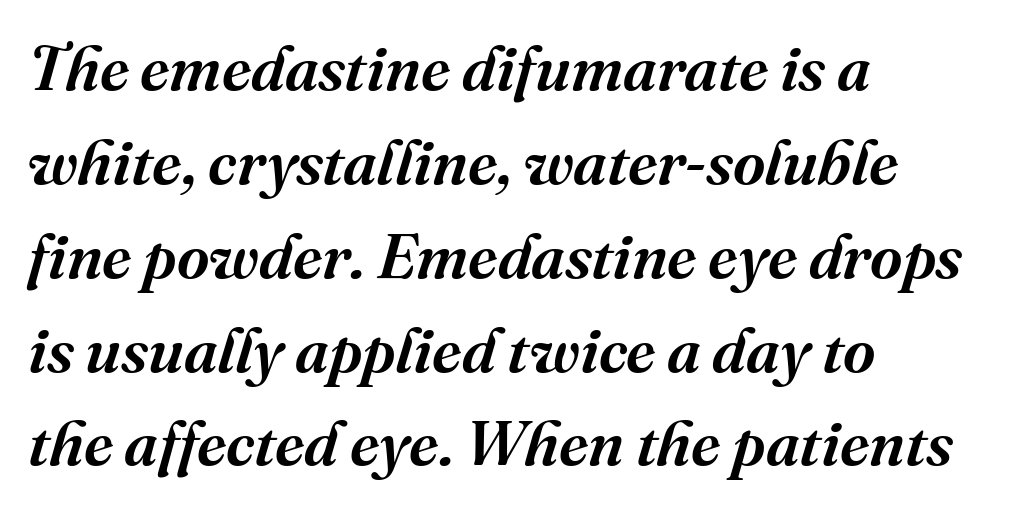
Spacing verdict: proportional, widths tailored to each character. Which margin do the lines hug? The left one — the right edge is uneven. Note: serifs present on the glyphs. The tracking reads as untouched default to a designer's eye. Clear beneath every line of the passage. Observe the lean: these are italic letterforms.
